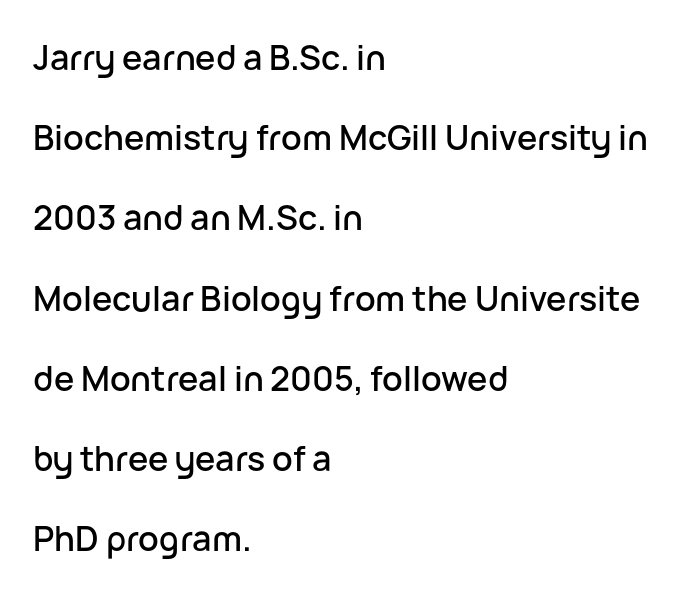
The image shows 34 px sans-serif type, upright; set left-aligned, loose line spacing (2.36x), normal letter spacing, not underlined; low stroke contrast and a medium x-height.
